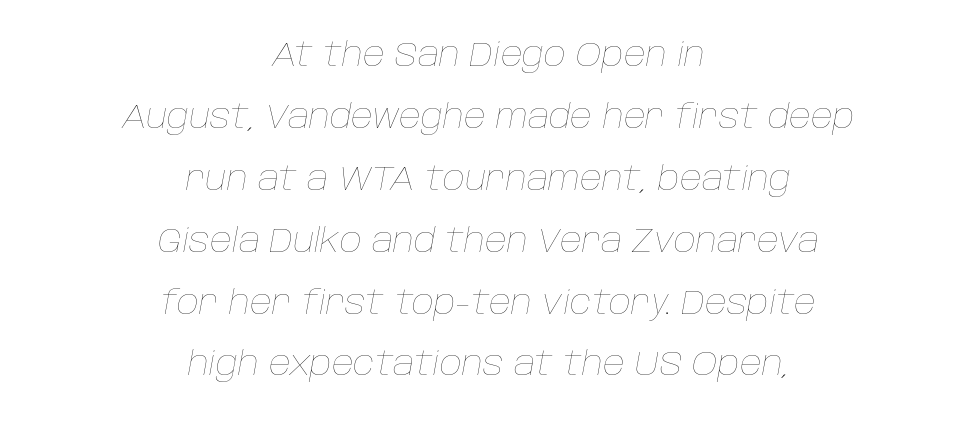
Tall strokes in this sample are angled rather than plumb. Neither beginnings nor endings align; midpoints do. Only glyphs here, with clear space below each row. The passage shown is typed in a proportional face where columns would drift.
